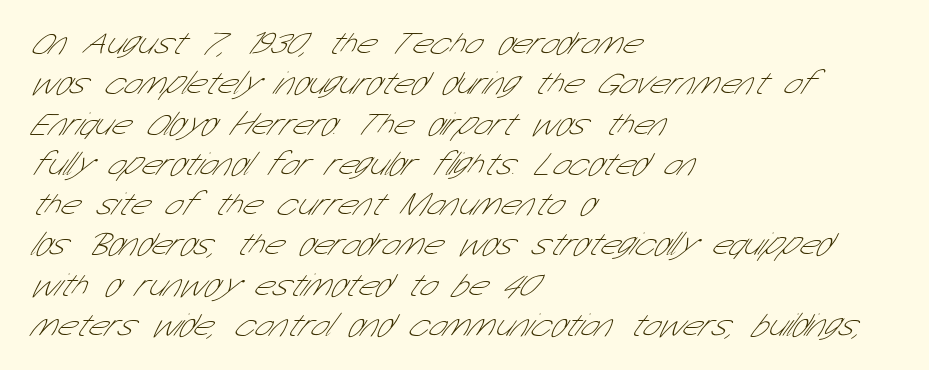
The image shows 33 px thin, condensed sans-serif type; set left-aligned, line spacing 1.22x, normal letter spacing, not underlined; low stroke contrast and a medium x-height.
